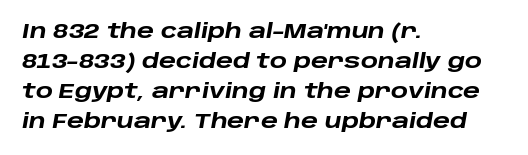
{"italic": "yes", "lean": "right", "slant_degrees": 10, "bold": "yes", "underline": "no", "align": "left", "line_spacing": "normal", "line_spacing_ratio": 1.5, "letter_spacing": "normal", "letter_spacing_em": 0.0, "glyph_px": 20}
